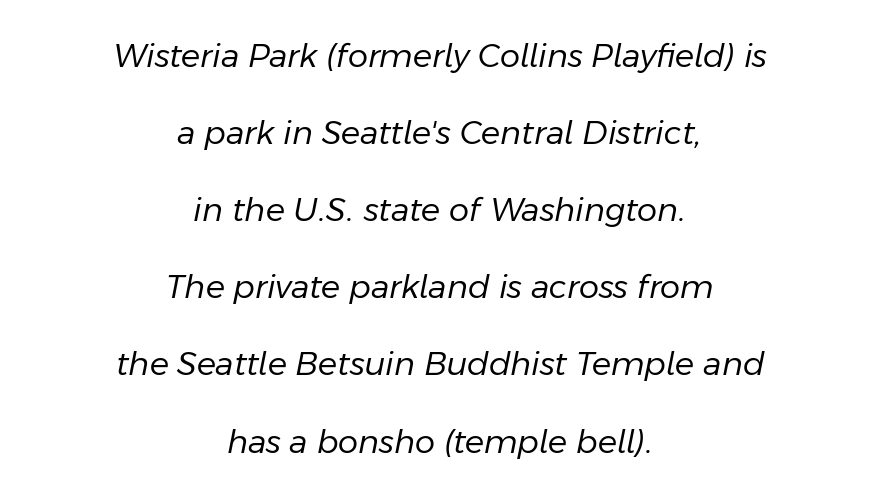
The image shows 32 px regular-weight type, italic (leaning right); set centered, loose line spacing (2.41x), normal letter spacing, not underlined; low stroke contrast and a medium x-height.
